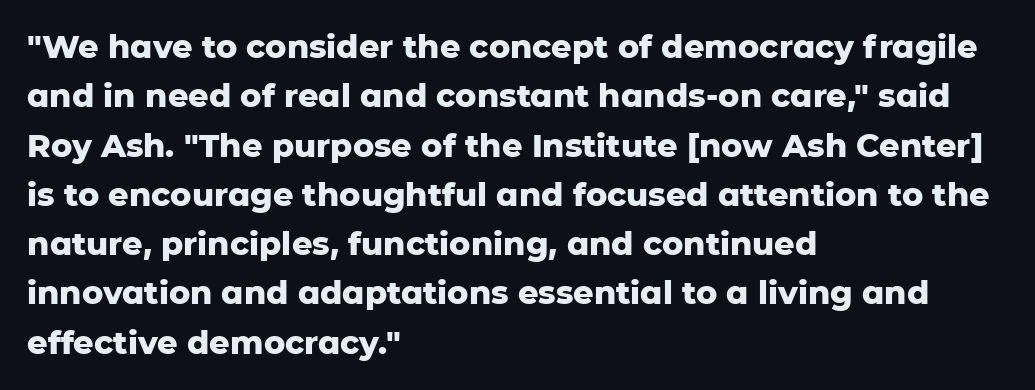
Q: Is the text bold? A: Yes.
Q: Is the text italic (slanted)? A: No, it is upright.
Q: Is the typeface a serif or a sans-serif typeface? A: Sans-serif.
Q: Is the text underlined? A: No.
Q: How is the paragraph aligned? A: Left-aligned.
Q: Is the spacing between letters normal or unusually wide? A: Normal.
Q: Is the spacing between lines tight, normal or loose? A: Normal.
Q: Width (condensed, normal, or wide)? A: Normal.
Q: Stroke contrast? A: Low.
Q: x-height? A: Medium.
Q: Monospaced? A: No.
